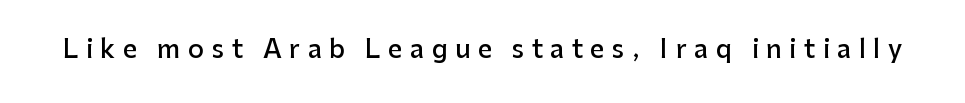
The image shows 25 px text type, upright; set unusually wide letter spacing (+0.3 em), not underlined.
